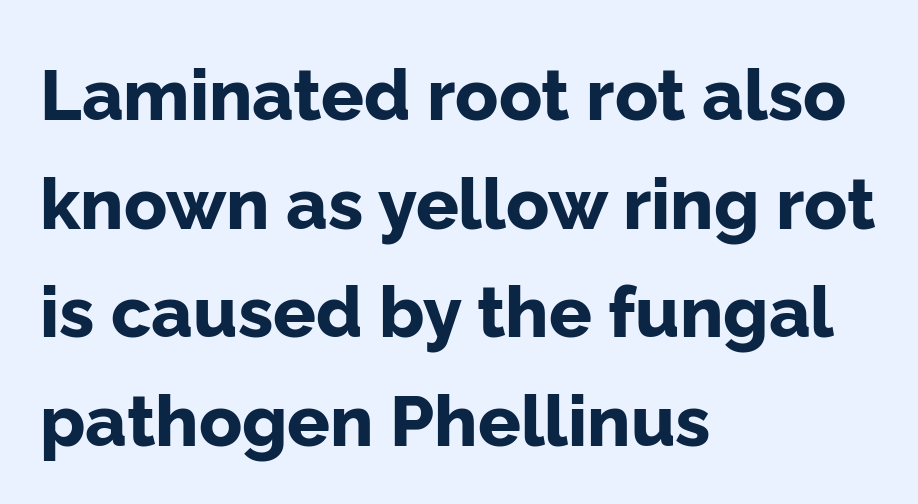
The face used here is a sans, in the tradition of grotesques and geometrics. The glyphs have the mass of a bold cut. Beneath every word, the page is bare. The rendering uses natural spacing where letterforms have individual widths. The rendering uses a moderate line-height, typical for paragraphs. The lines are quadded left.
